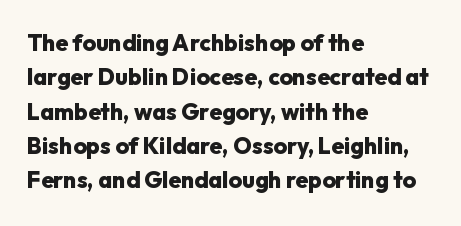
The space directly below the letters is spotless. Interline gaps are of average width in this sample. Ascenders rise straight up at ninety degrees. The rendering anchors every line to the left-hand side. The horizontal fit of the characters is conventional and even. The sample has been set heavy, in full bold.
